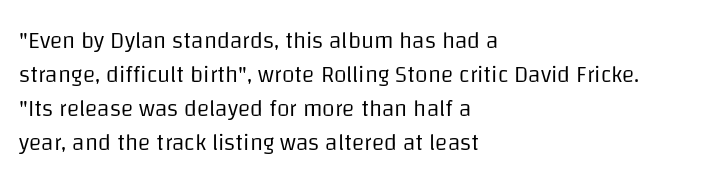
The type sits square on the baseline with zero lean. Stem width sits at or under what a default text font uses. Horizontally, the lines are justified to the leading edge only. This sample keeps an unexceptional amount of space between lines. The space beneath each line is pristine and unruled. There is no visible air inserted between adjacent glyphs.
